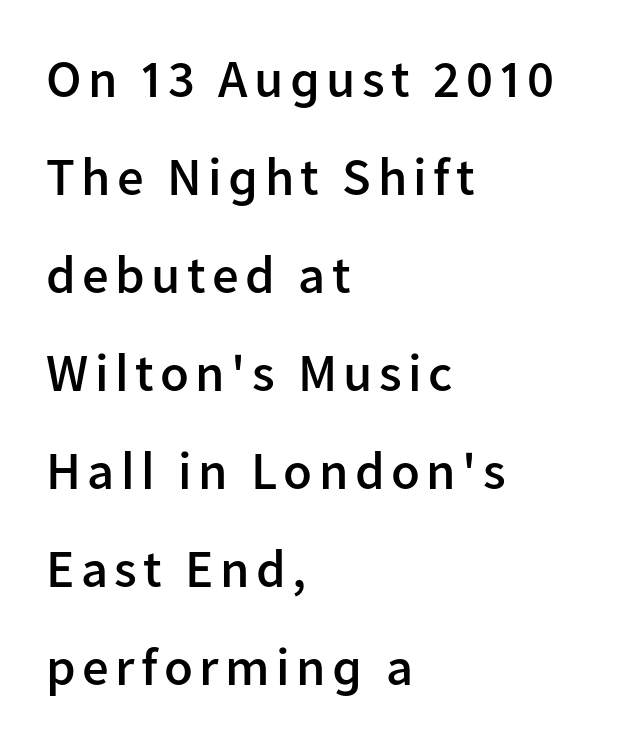
{"serif": "no", "italic": "no", "bold": "semi", "weight": "semibold", "width": "normal", "stroke_contrast": "low", "x_height": "medium", "monospaced": "no", "underline": "no", "align": "left", "line_spacing_ratio": 1.85, "glyph_px": 53}
